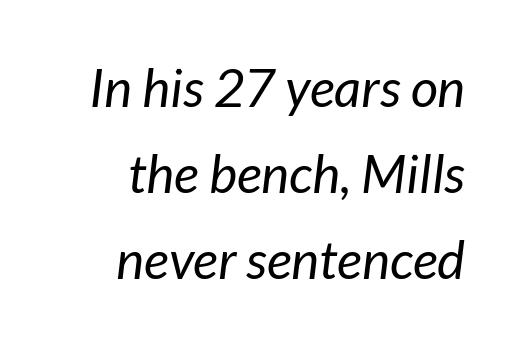
The paragraph has a hard right edge and a soft left edge. Does the lettering tilt? It does — this is italic. Check under the words: just untouched page. How are the letters spaced? Ordinarily, with no added tracking. Weight: in the light-to-regular range. Vertical spacing — default.
